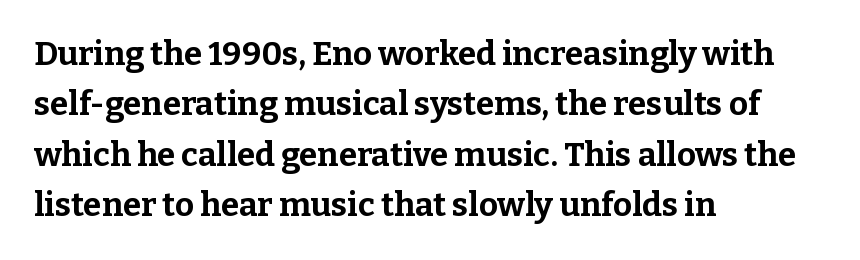
The image shows 33 px bold serif type, upright; set left-aligned, normal line spacing (1.53x), normal letter spacing, not underlined; low stroke contrast and a medium x-height.
